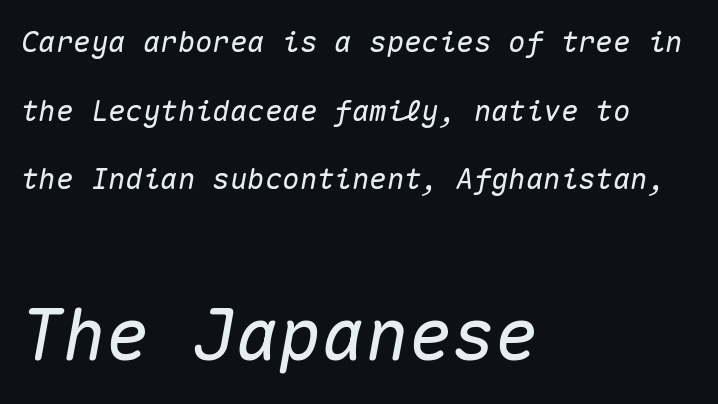
Q: Is the text italic (slanted)? A: Yes, it leans right by about 10 degrees.
Q: Is the text underlined? A: No.
Q: How is the paragraph aligned? A: Left-aligned.
Q: Is the spacing between letters normal or unusually wide? A: Normal.
Q: Is the spacing between lines tight, normal or loose? A: Loose.
Q: Which block of text is set in a larger size, the first (top) or the second (bottom)? A: The second (bottom) one.
Q: Width (condensed, normal, or wide)? A: Normal.
Q: Stroke contrast? A: Medium.
Q: x-height? A: Medium.
Q: Monospaced? A: Yes.
